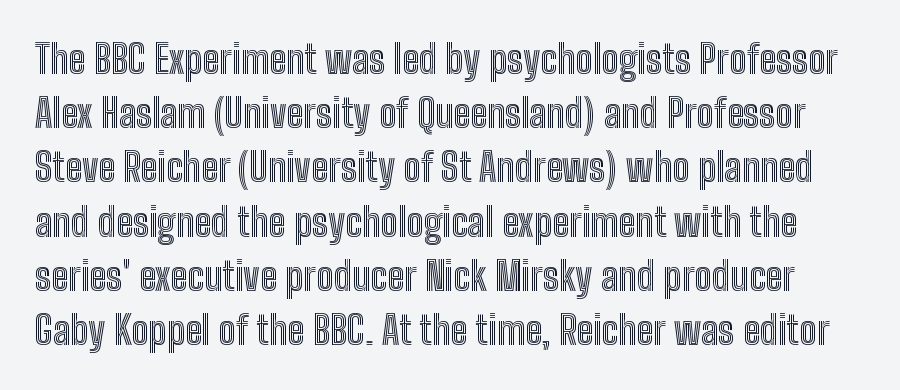
The zone under the glyphs is completely vacant. You could not count columns in this text — the font is proportionally spaced. The letters stand upright; this is a roman face. One glance says typical: line gaps are just what's usual. Students, note that the glyphs here touch the page at normal intervals.
